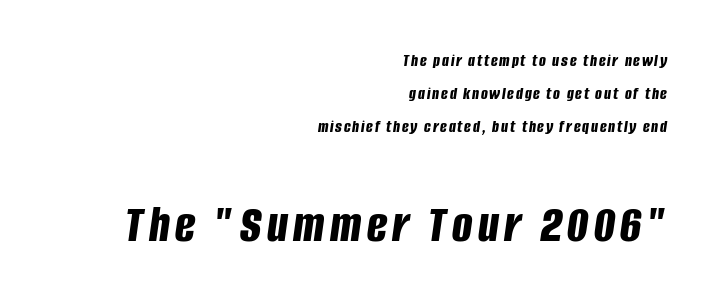
Q: Is the text bold? A: Yes.
Q: Is the text italic (slanted)? A: Yes, it leans right by about 8 degrees.
Q: Is the text underlined? A: No.
Q: How is the paragraph aligned? A: Right-aligned.
Q: Which block of text is set in a larger size, the first (top) or the second (bottom)? A: The second (bottom) one.
Q: Width (condensed, normal, or wide)? A: Condensed.
Q: Stroke contrast? A: Low.
Q: x-height? A: Large.
Q: Monospaced? A: No.
